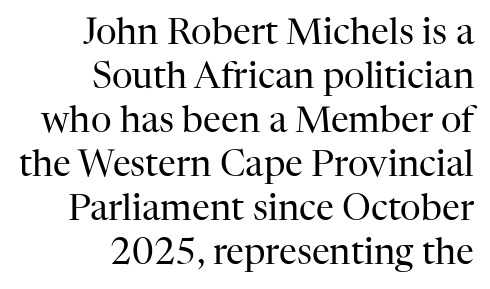
Think of a printed novel: that variable character pitch is what you see here. Serif or sans? Serif — the stroke terminals have little feet. The zone under the glyphs is completely vacant. Leftover space on each line is placed entirely before the opening word.
